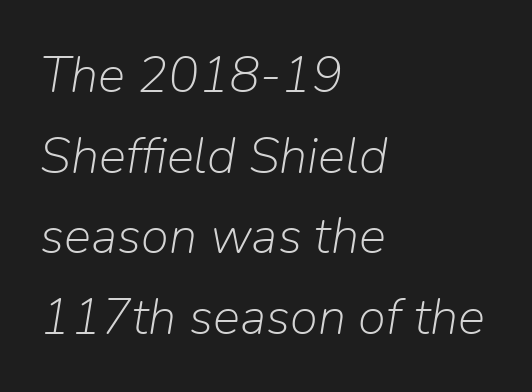
Unbolded letterforms with no extra heft. Tracking here is standard; glyphs follow each other at the usual distance. What's the leading like? Ordinary, nothing unusual. Bare-footed words on every line.
